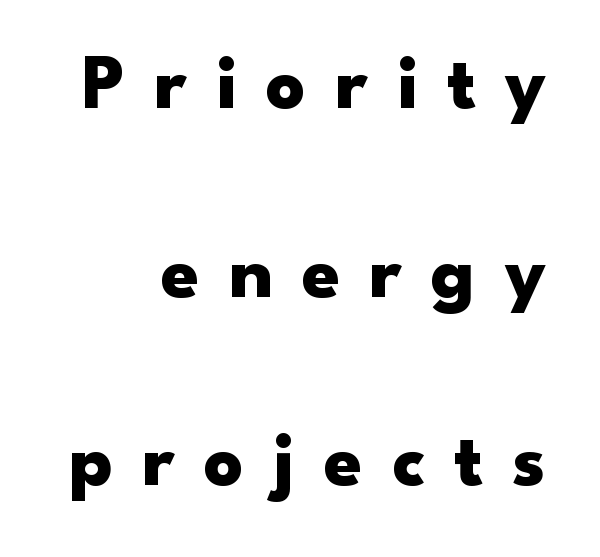
{"serif": "no", "italic": "no", "bold": "yes", "weight": "heavy", "width": "wide", "stroke_contrast": "low", "x_height": "small", "monospaced": "no", "underline": "no", "align": "right", "line_spacing": "loose", "line_spacing_ratio": 2.45, "letter_spacing": "wide", "letter_spacing_em": 0.38, "glyph_px": 77}
